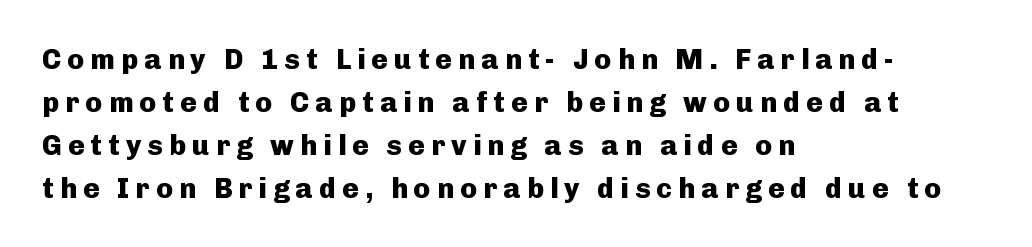
Q: Is the text bold? A: Yes.
Q: Is the text italic (slanted)? A: No, it is upright.
Q: Is the typeface a serif or a sans-serif typeface? A: Sans-serif.
Q: Is the text underlined? A: No.
Q: How is the paragraph aligned? A: Left-aligned.
Q: Is the spacing between letters normal or unusually wide? A: Unusually wide.
Q: Is the spacing between lines tight, normal or loose? A: Normal.
Q: Width (condensed, normal, or wide)? A: Normal.
Q: Stroke contrast? A: Low.
Q: x-height? A: Medium.
Q: Monospaced? A: No.
